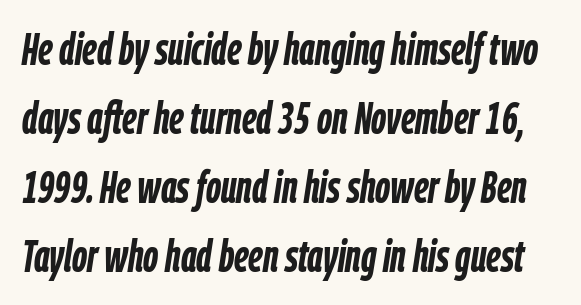
The image shows 44 px semibold, condensed type, italic (leaning right); set normal line spacing (1.57x), normal letter spacing, not underlined; low stroke contrast and a medium x-height.
